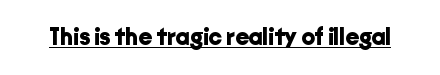
The image shows 24 px bold type, upright; set normal letter spacing, underlined.
